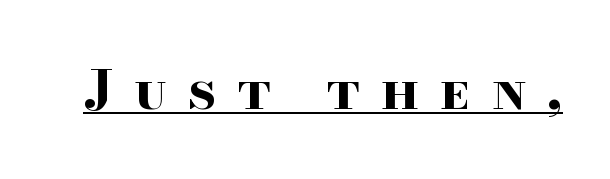
Q: Is the text bold? A: Yes.
Q: Is the text italic (slanted)? A: No, it is upright.
Q: Is the typeface a serif or a sans-serif typeface? A: Serif.
Q: Is the text underlined? A: Yes.
Q: Is the spacing between letters normal or unusually wide? A: Unusually wide.
Q: Width (condensed, normal, or wide)? A: Wide.
Q: Stroke contrast? A: High.
Q: x-height? A: Small.
Q: Monospaced? A: No.
